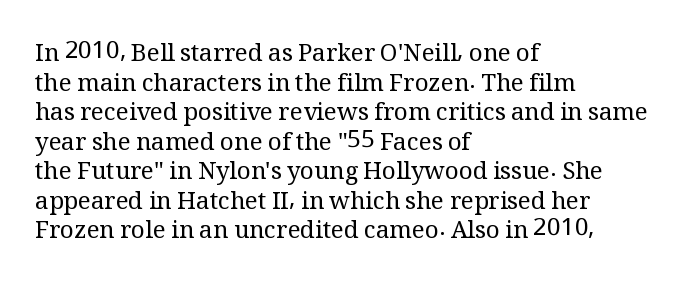
The image shows 24 px text type, upright; set left-aligned, line spacing 1.23x, normal letter spacing, not underlined.
